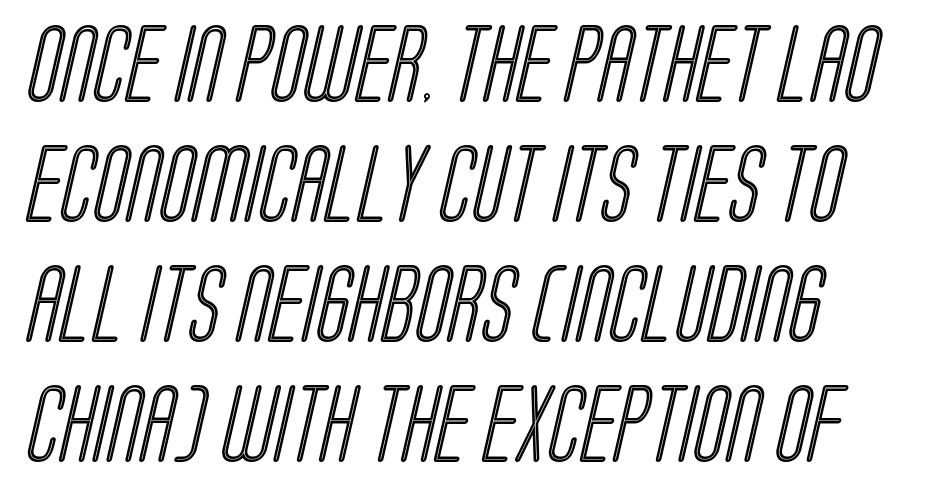
The image shows 77 px condensed type; set left-aligned, normal line spacing (1.56x), normal letter spacing, not underlined; a large x-height.
